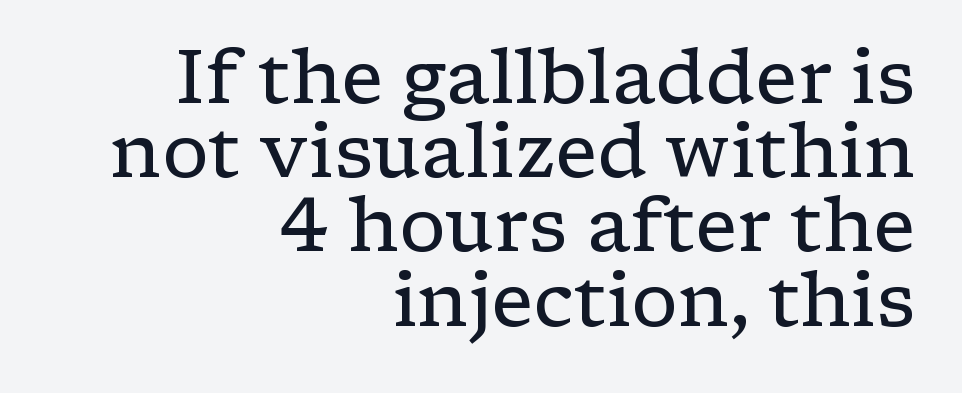
The letters carry serifs — small finishing strokes at the ends of their stems. The rendering uses natural spacing where letterforms have individual widths. If you measured baseline to baseline, you'd find a short distance. The gaps between neighbouring characters are ordinary and unremarkable.
